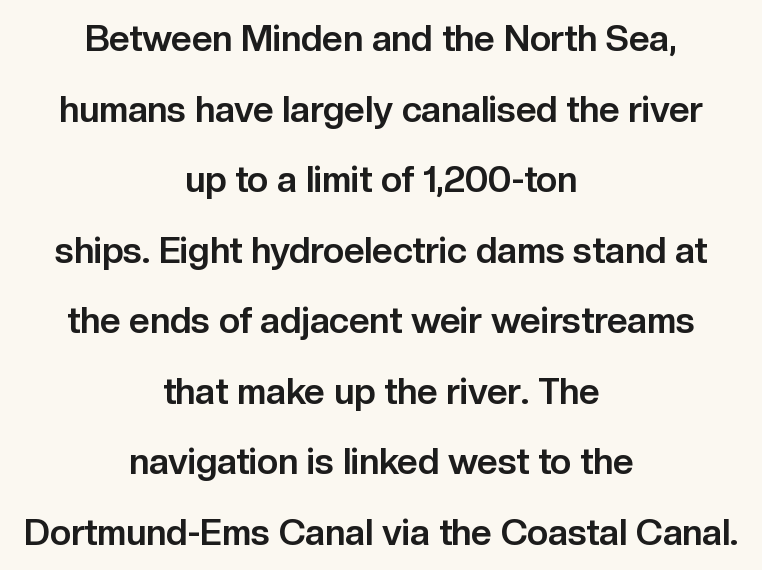
The image shows 36 px bold sans-serif type, upright; set centered, loose line spacing (1.96x), normal letter spacing, not underlined; low stroke contrast and a medium x-height.
